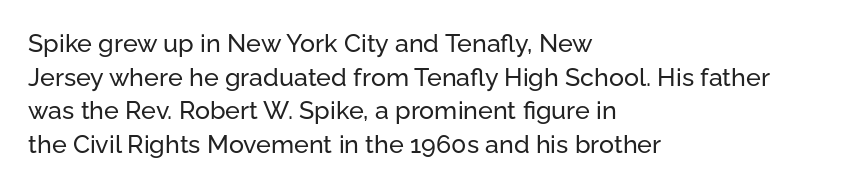
Q: Is the text italic (slanted)? A: No, it is upright.
Q: Is the text underlined? A: No.
Q: How is the paragraph aligned? A: Left-aligned.
Q: Is the spacing between letters normal or unusually wide? A: Normal.
Q: Is the spacing between lines tight, normal or loose? A: Normal.
